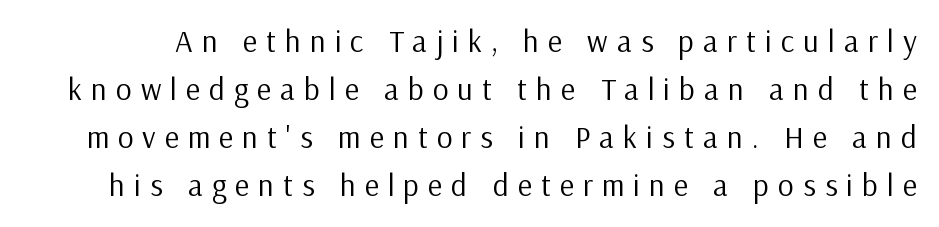
The words here are not underlined. No feet cap the strokes, marking this as sans-serif type. Do the characters align in a grid? No, the font is proportional. This sample uses an upright cut, with every glyph sitting square on the baseline. Nothing heavy about these letters — not bold at all. A typesetter would call this heavily tracked-out type.
